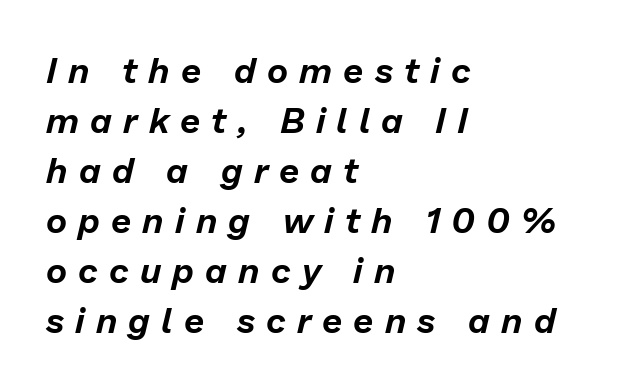
Q: Is the text italic (slanted)? A: Yes, it leans right by about 13 degrees.
Q: Is the text underlined? A: No.
Q: How is the paragraph aligned? A: Left-aligned.
Q: Is the spacing between letters normal or unusually wide? A: Unusually wide.
Q: Is the spacing between lines tight, normal or loose? A: Normal.
Q: Width (condensed, normal, or wide)? A: Normal.
Q: Stroke contrast? A: Low.
Q: x-height? A: Medium.
Q: Monospaced? A: No.
